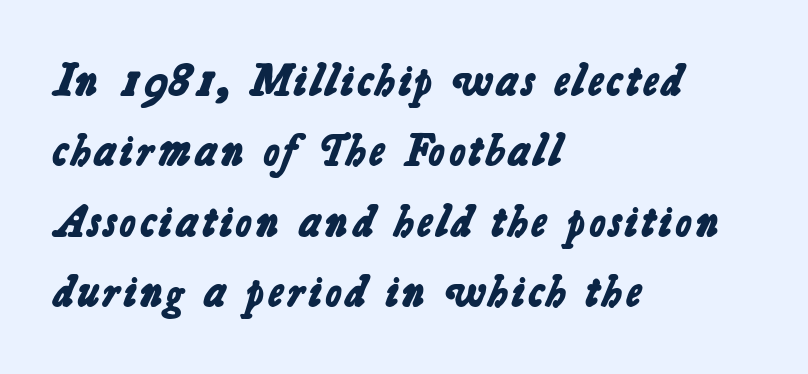
Every row of glyphs begins at an identical x-position on the left. What kind of face is this? One without serifs — a sans. No word sits above an underline. The rendering uses natural spacing where letterforms have individual widths. These lines carry a lot of weight — the face is fully bold. Honestly, the letter spacing is just normal — you wouldn't notice it.
